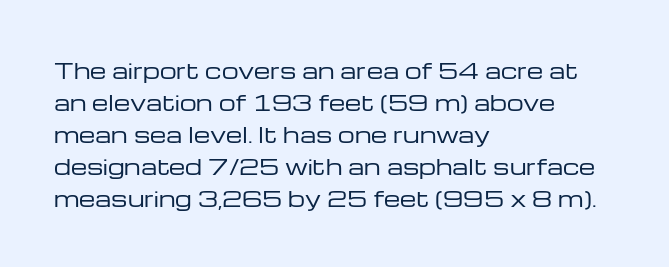
{"italic": "no", "bold": "no", "underline": "no", "align": "left", "line_spacing": "normal", "line_spacing_ratio": 1.52, "letter_spacing": "normal", "letter_spacing_em": 0.0, "glyph_px": 21}
